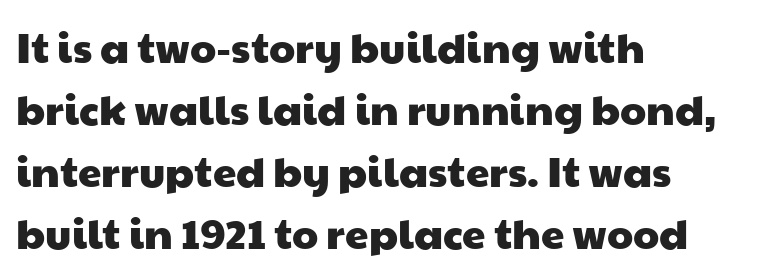
The paragraph has a hard left edge and a soft right edge. Just letters on the line, the space beneath them empty. The font family rendered here belongs to the sans-serif group. Note the varied advance widths — an 'i' is clearly narrower than an 'm'. These lines sit exactly where default settings would place them.
